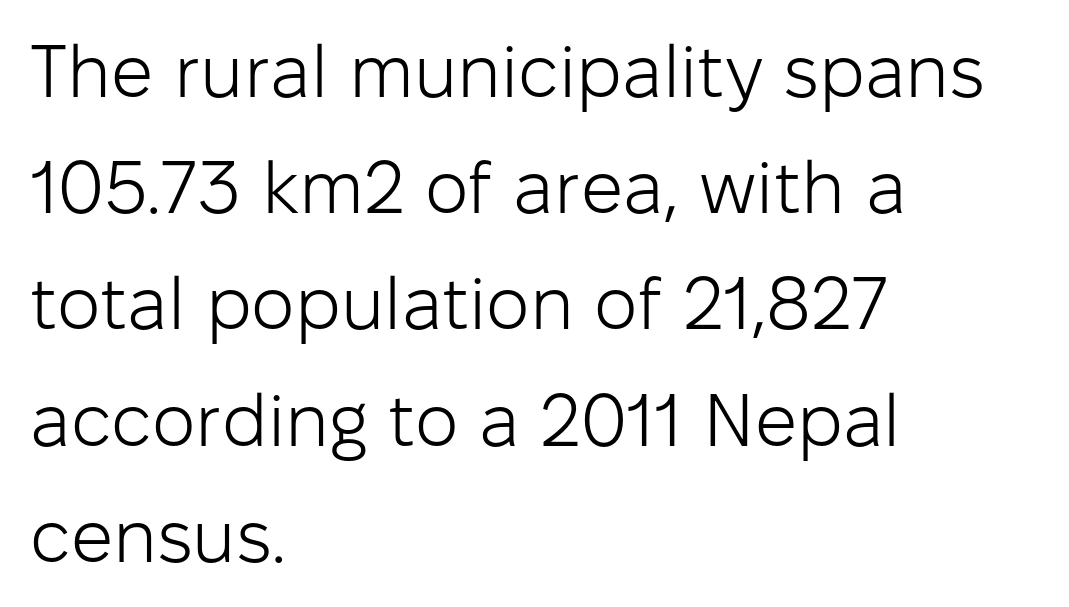
Q: Is the text bold? A: No.
Q: Is the text italic (slanted)? A: No, it is upright.
Q: Is the typeface a serif or a sans-serif typeface? A: Sans-serif.
Q: Is the text underlined? A: No.
Q: How is the paragraph aligned? A: Left-aligned.
Q: Is the spacing between letters normal or unusually wide? A: Normal.
Q: Is the spacing between lines tight, normal or loose? A: Normal.
Q: Width (condensed, normal, or wide)? A: Normal.
Q: Stroke contrast? A: Low.
Q: x-height? A: Medium.
Q: Monospaced? A: No.
